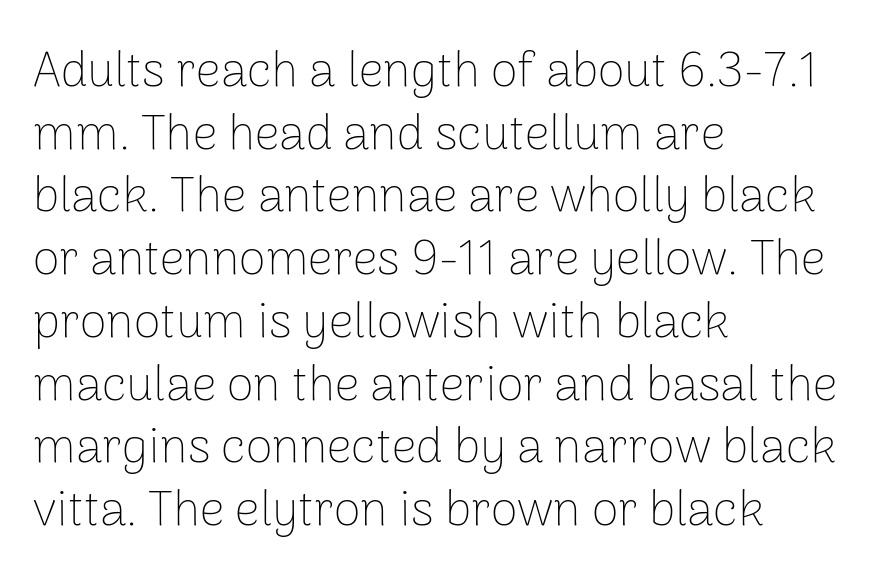
Heft: none added — not bold. Every row of glyphs begins at an identical x-position on the left. The block of text has a typical density, with ordinary space between rows. Every stem runs plumb, perpendicular to the baseline. Has an underline been added? It has not. Default kerning and tracking; the words read as compact shapes.
